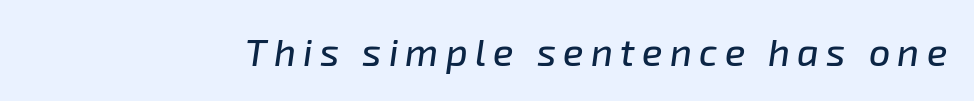
Q: Is the text italic (slanted)? A: Yes, it leans right by about 8 degrees.
Q: Is the text underlined? A: No.
Q: Width (condensed, normal, or wide)? A: Normal.
Q: Stroke contrast? A: Low.
Q: x-height? A: Medium.
Q: Monospaced? A: No.
